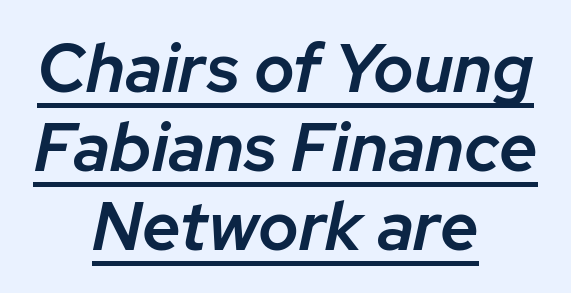
The image shows 68 px semibold type, italic (leaning right); set centered, line spacing 1.16x, normal letter spacing, underlined; low stroke contrast and a medium x-height.
